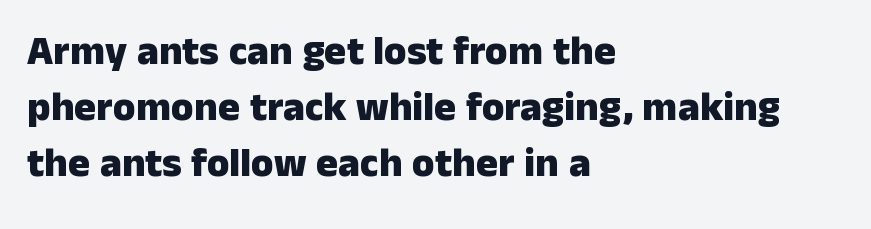
Unmarked baselines from the first word to the last. Typographically, this falls in the sans-serif category. These lines are rendered in a variable-pitch font. The leading is moderate, giving the passage an even texture. Look at the tracking — it's just the regular setting, nothing added. I'd describe the lettering as bold — thick and assertive.
